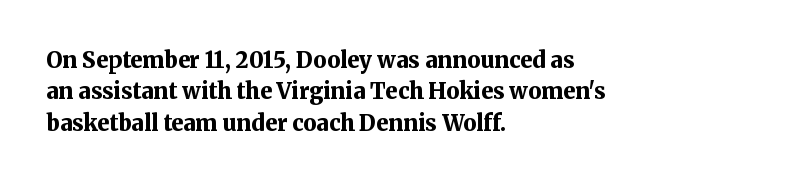
The vertical gap from one line to the next is medium. Bold? Absolutely — the strokes are thick and heavy. Plain, unruled lines of type. The ragged edge is on the right, which tells us the setting is flush left.
